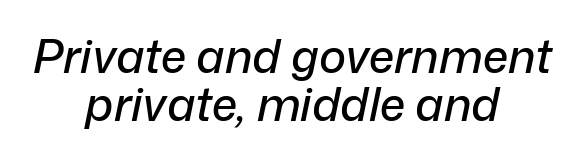
The image shows 46 px text type, italic (leaning right); set centered, tight line spacing (1.05x), normal letter spacing, not underlined; low stroke contrast and a medium x-height.
